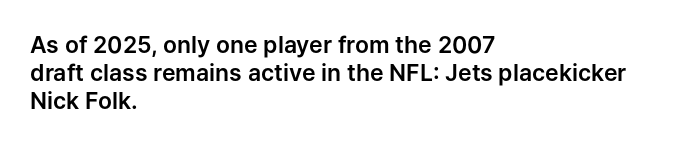
Q: Is the text italic (slanted)? A: No, it is upright.
Q: Is the text underlined? A: No.
Q: How is the paragraph aligned? A: Left-aligned.
Q: Is the spacing between letters normal or unusually wide? A: Normal.
